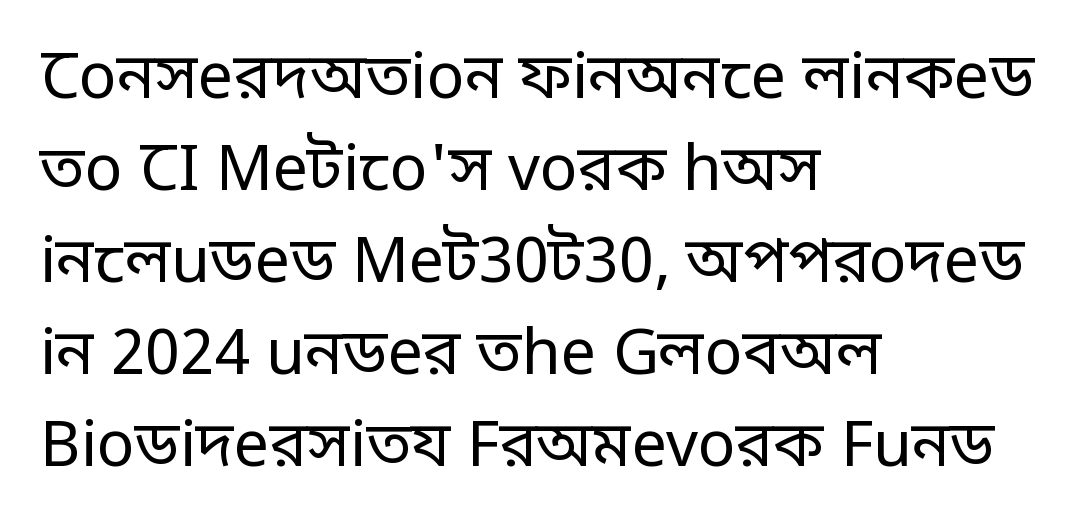
Quick note: interline space is typical. No extra tracking has been applied to these lines. The compositor pushed each line to the left boundary. On a weight scale, this lands at 450 or below.
